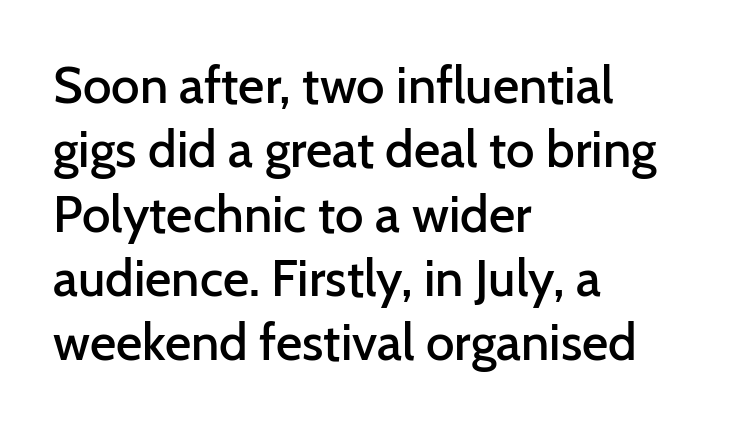
Letters rest on an invisible, unmarked baseline. The rows are spaced the way most documents space them. The axis of the letterforms is exactly vertical. Stroke terminals: plain, sans-serif.
